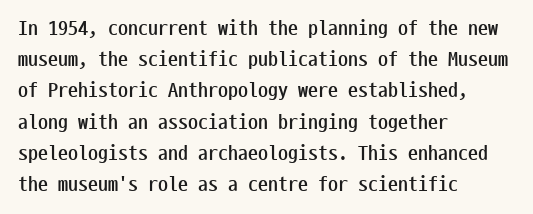
Q: Is the text bold? A: Yes.
Q: Is the text italic (slanted)? A: No, it is upright.
Q: Is the text underlined? A: No.
Q: How is the paragraph aligned? A: Left-aligned.
Q: Is the spacing between letters normal or unusually wide? A: Normal.
Q: Is the spacing between lines tight, normal or loose? A: Normal.
